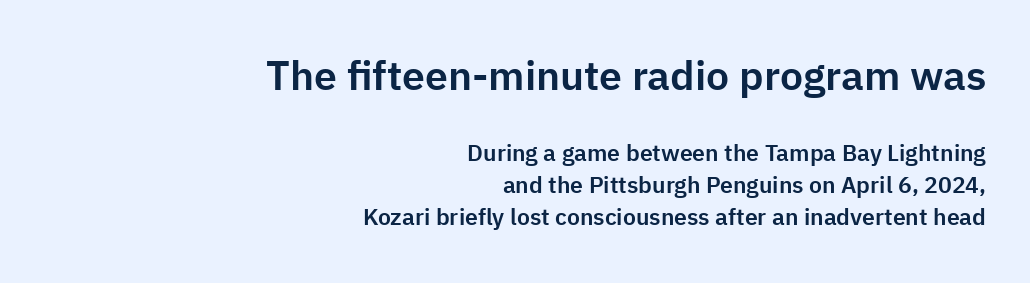
Q: Is the text italic (slanted)? A: No, it is upright.
Q: Is the typeface a serif or a sans-serif typeface? A: Sans-serif.
Q: Is the text underlined? A: No.
Q: How is the paragraph aligned? A: Right-aligned.
Q: Is the spacing between letters normal or unusually wide? A: Normal.
Q: Is the spacing between lines tight, normal or loose? A: Normal.
Q: Which block of text is set in a larger size, the first (top) or the second (bottom)? A: The first (top) one.
Q: Width (condensed, normal, or wide)? A: Normal.
Q: Stroke contrast? A: Low.
Q: x-height? A: Medium.
Q: Monospaced? A: No.
